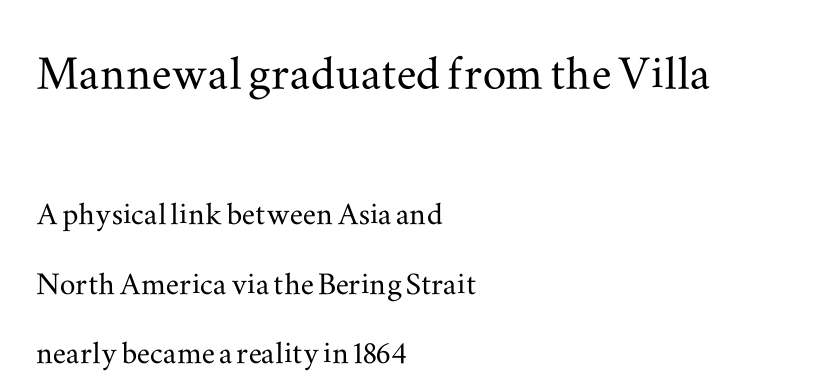
Is this a fixed-width face? No — the glyphs have proportional, varying widths. Little horizontal feet cap the strokes, marking this as serif type. The type is set solid horizontally, with unmodified tracking. This is roman type, the default non-slanted kind. The baseline area is clear.
